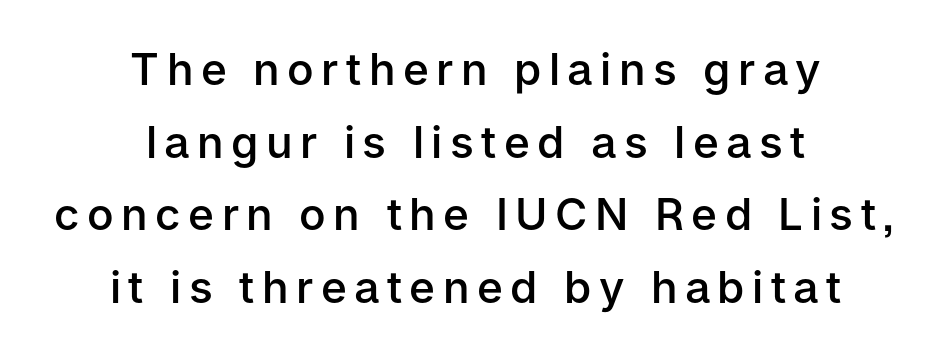
Q: Is the text bold? A: Semi-bold.
Q: Is the text italic (slanted)? A: No, it is upright.
Q: Is the typeface a serif or a sans-serif typeface? A: Sans-serif.
Q: Is the text underlined? A: No.
Q: How is the paragraph aligned? A: Centered.
Q: Is the spacing between lines tight, normal or loose? A: Normal.
Q: Width (condensed, normal, or wide)? A: Normal.
Q: Stroke contrast? A: Low.
Q: x-height? A: Medium.
Q: Monospaced? A: No.
